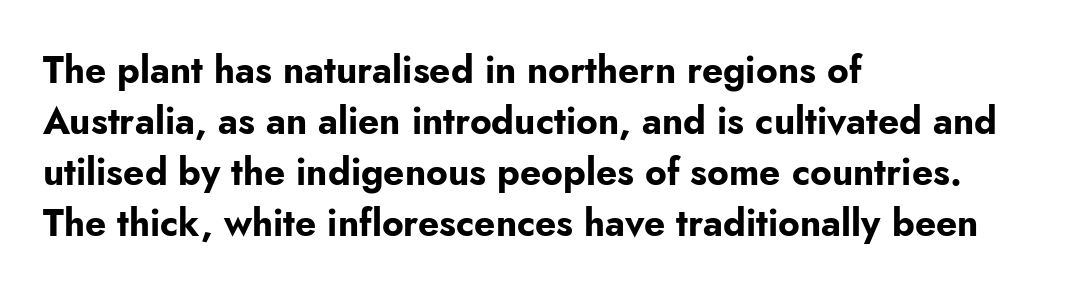
Q: Is the text bold? A: Yes.
Q: Is the text italic (slanted)? A: No, it is upright.
Q: Is the typeface a serif or a sans-serif typeface? A: Sans-serif.
Q: Is the text underlined? A: No.
Q: How is the paragraph aligned? A: Left-aligned.
Q: Is the spacing between letters normal or unusually wide? A: Normal.
Q: Is the spacing between lines tight, normal or loose? A: Normal.
Q: Width (condensed, normal, or wide)? A: Normal.
Q: Stroke contrast? A: Low.
Q: x-height? A: Small.
Q: Monospaced? A: No.
